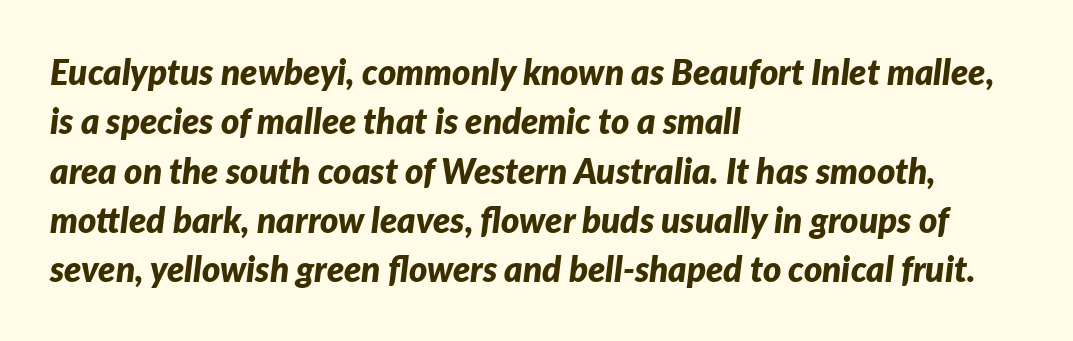
{"italic": "yes", "lean": "right", "slant_degrees": 7, "bold": "yes", "weight": "bold", "width": "normal", "stroke_contrast": "low", "x_height": "medium", "monospaced": "no", "underline": "no", "align": "left", "line_spacing": "normal", "line_spacing_ratio": 1.41, "letter_spacing": "normal", "letter_spacing_em": 0.0, "glyph_px": 35}
